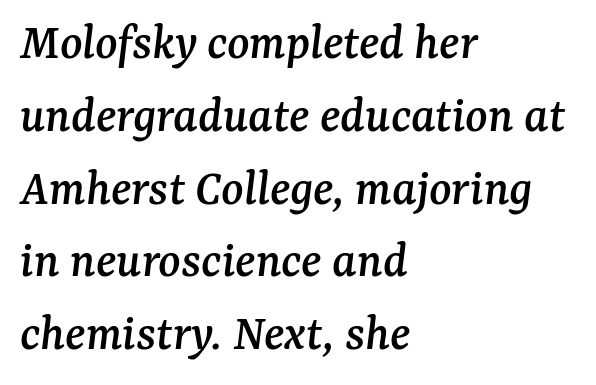
Q: Is the text italic (slanted)? A: Yes, it leans right by about 7 degrees.
Q: Is the typeface a serif or a sans-serif typeface? A: Serif.
Q: Is the text underlined? A: No.
Q: How is the paragraph aligned? A: Left-aligned.
Q: Is the spacing between letters normal or unusually wide? A: Normal.
Q: Is the spacing between lines tight, normal or loose? A: Normal.
Q: Width (condensed, normal, or wide)? A: Normal.
Q: Stroke contrast? A: Medium.
Q: x-height? A: Medium.
Q: Monospaced? A: No.
